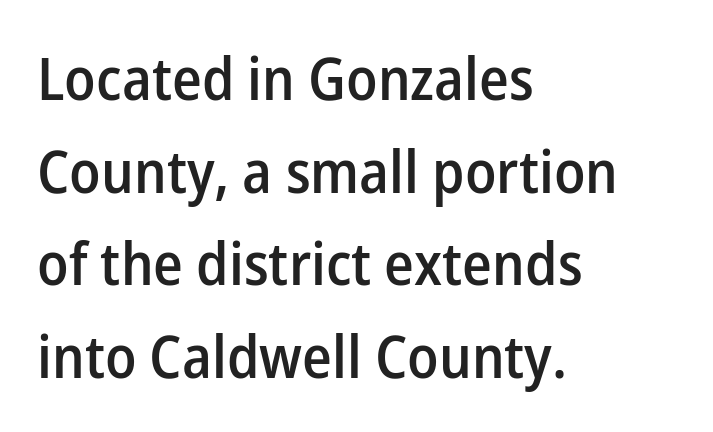
{"serif": "no", "italic": "no", "bold": "semi", "weight": "semibold", "width": "normal", "stroke_contrast": "low", "x_height": "medium", "monospaced": "no", "underline": "no", "align": "left", "line_spacing": "normal", "line_spacing_ratio": 1.57, "letter_spacing": "normal", "letter_spacing_em": 0.0, "glyph_px": 59}
